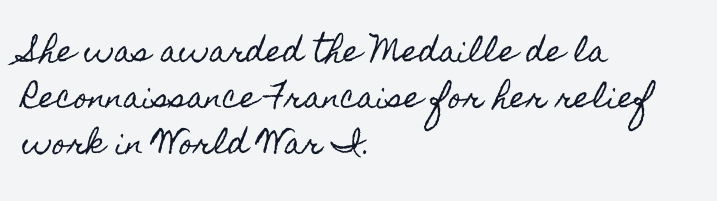
Horizontally, the lines are justified to the leading edge only. Interline gaps are of average width in this sample. Clear beneath every line of the passage.
